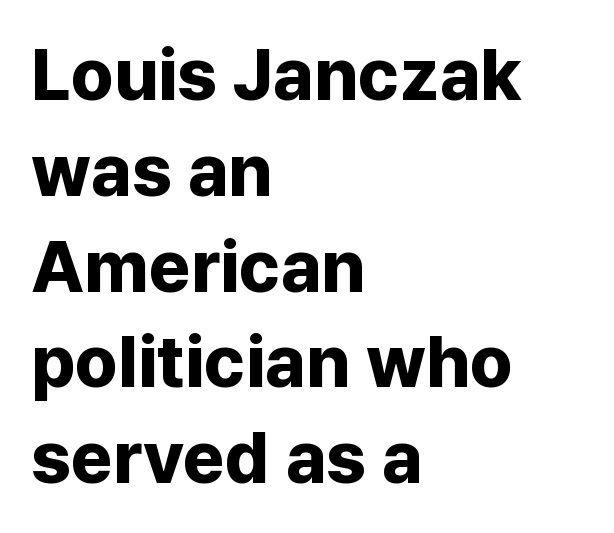
Q: Is the text bold? A: Yes.
Q: Is the text italic (slanted)? A: No, it is upright.
Q: Is the typeface a serif or a sans-serif typeface? A: Sans-serif.
Q: Is the text underlined? A: No.
Q: How is the paragraph aligned? A: Left-aligned.
Q: Is the spacing between letters normal or unusually wide? A: Normal.
Q: Is the spacing between lines tight, normal or loose? A: Normal.
Q: Width (condensed, normal, or wide)? A: Normal.
Q: Stroke contrast? A: Low.
Q: x-height? A: Medium.
Q: Monospaced? A: No.
